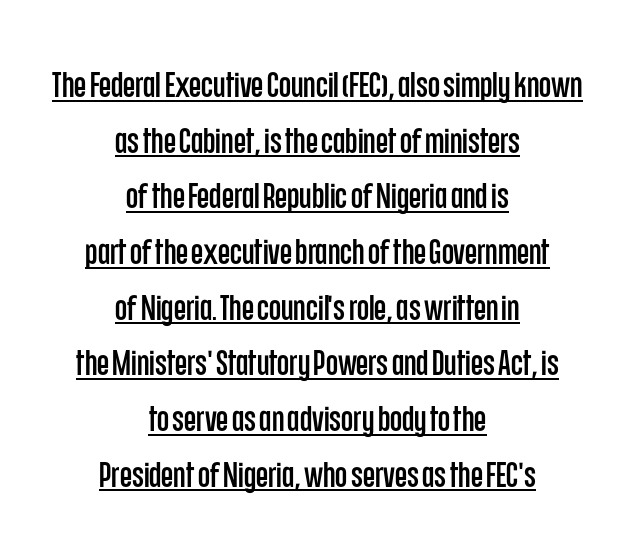
{"serif": "no", "italic": "no", "width": "condensed", "stroke_contrast": "low", "x_height": "large", "monospaced": "no", "underline": "yes", "align": "center", "line_spacing": "normal", "line_spacing_ratio": 1.59, "letter_spacing": "normal", "letter_spacing_em": 0.0, "glyph_px": 35}
